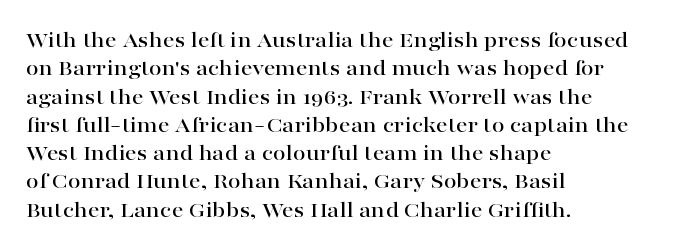
One-word summary of the alignment: left. These lines keep a tight, regular rhythm from letter to letter. Letters rest on an invisible, unmarked baseline. In terms of posture, this sample is upright.
